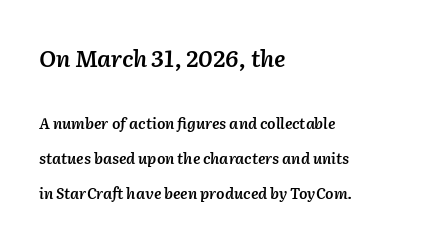
The image shows 23 px text type, italic (leaning right); set left-aligned, loose line spacing (2.34x), normal letter spacing, not underlined; the first (top) block is 1.53x larger.
